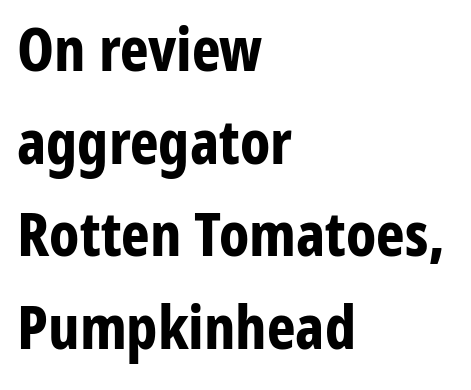
{"serif": "no", "italic": "no", "bold": "yes", "weight": "bold", "width": "condensed", "stroke_contrast": "low", "x_height": "medium", "monospaced": "no", "underline": "no", "align": "left", "line_spacing": "normal", "line_spacing_ratio": 1.52, "letter_spacing": "normal", "letter_spacing_em": 0.0, "glyph_px": 61}
